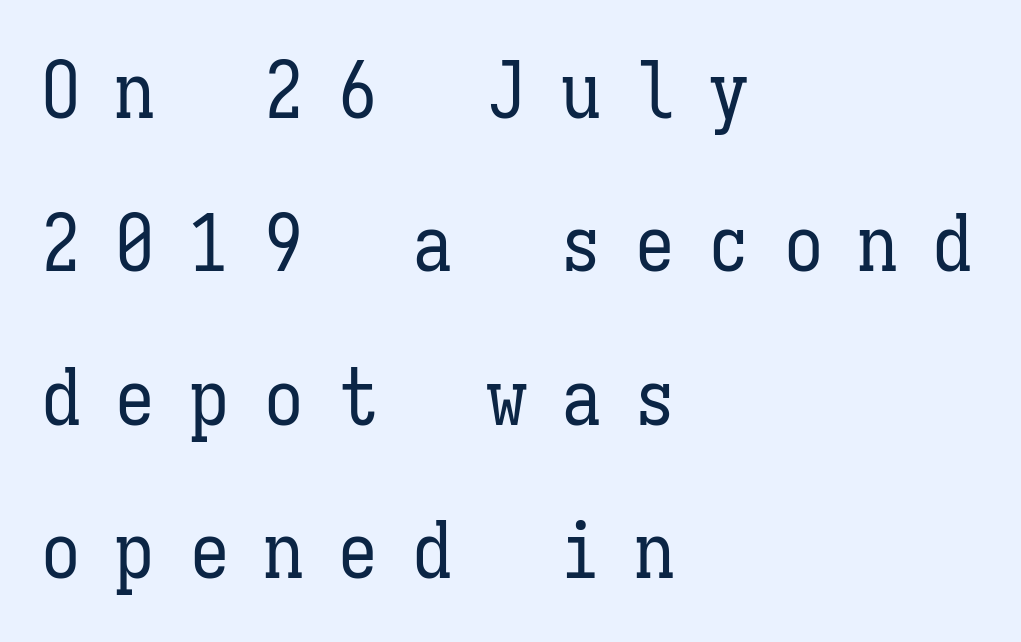
Q: Is the text bold? A: No.
Q: Is the text italic (slanted)? A: No, it is upright.
Q: Is the text underlined? A: No.
Q: How is the paragraph aligned? A: Left-aligned.
Q: Is the spacing between letters normal or unusually wide? A: Unusually wide.
Q: Is the spacing between lines tight, normal or loose? A: Loose.
Q: Width (condensed, normal, or wide)? A: Condensed.
Q: Stroke contrast? A: Low.
Q: x-height? A: Medium.
Q: Monospaced? A: Yes.
